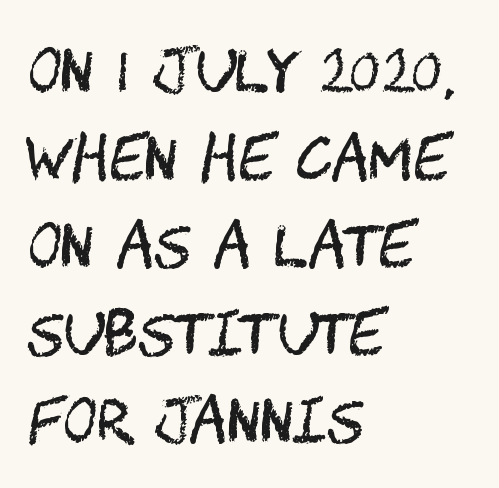
Q: Is the text bold? A: No.
Q: Is the text italic (slanted)? A: No, it is upright.
Q: Is the typeface a serif or a sans-serif typeface? A: Sans-serif.
Q: Is the text underlined? A: No.
Q: How is the paragraph aligned? A: Left-aligned.
Q: Is the spacing between letters normal or unusually wide? A: Normal.
Q: Is the spacing between lines tight, normal or loose? A: Normal.
Q: Width (condensed, normal, or wide)? A: Condensed.
Q: Stroke contrast? A: Medium.
Q: x-height? A: Large.
